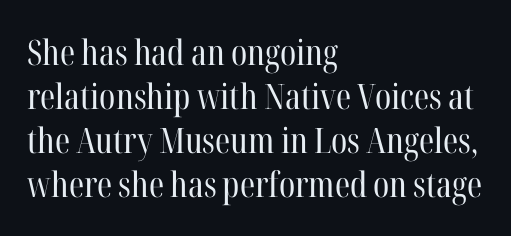
Q: Is the text bold? A: No.
Q: Is the text italic (slanted)? A: No, it is upright.
Q: Is the typeface a serif or a sans-serif typeface? A: Serif.
Q: Is the text underlined? A: No.
Q: How is the paragraph aligned? A: Left-aligned.
Q: Is the spacing between letters normal or unusually wide? A: Normal.
Q: Is the spacing between lines tight, normal or loose? A: Normal.
Q: Width (condensed, normal, or wide)? A: Condensed.
Q: Stroke contrast? A: High.
Q: x-height? A: Medium.
Q: Monospaced? A: No.
